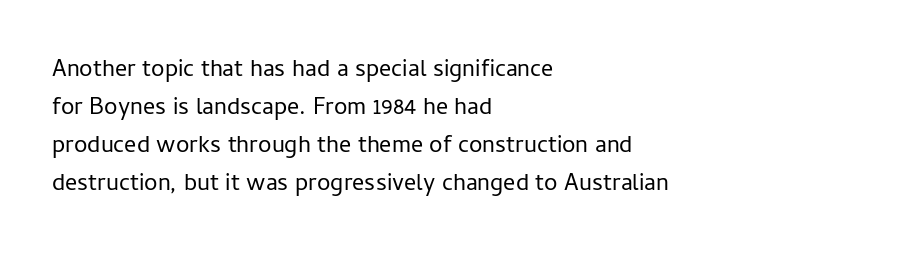
{"italic": "no", "bold": "no", "underline": "no", "align": "left", "line_spacing": "normal", "line_spacing_ratio": 1.59, "letter_spacing": "normal", "letter_spacing_em": 0.0, "glyph_px": 24}
